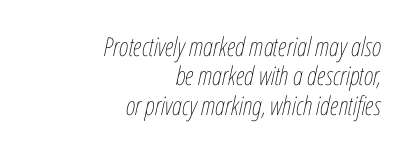
The image shows 26 px text type, italic (leaning right); set right-aligned, tight line spacing (1.13x), normal letter spacing, not underlined.
